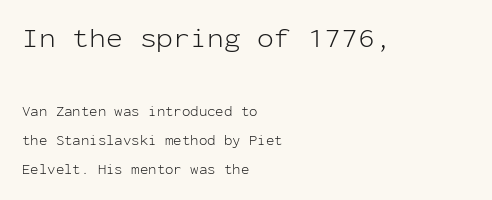
The image shows 28 px light sans-serif type, upright, monospaced; set left-aligned, loose line spacing (2.09x), normal letter spacing, not underlined; the first (top) block is 2.0x larger; low stroke contrast and a medium x-height.
